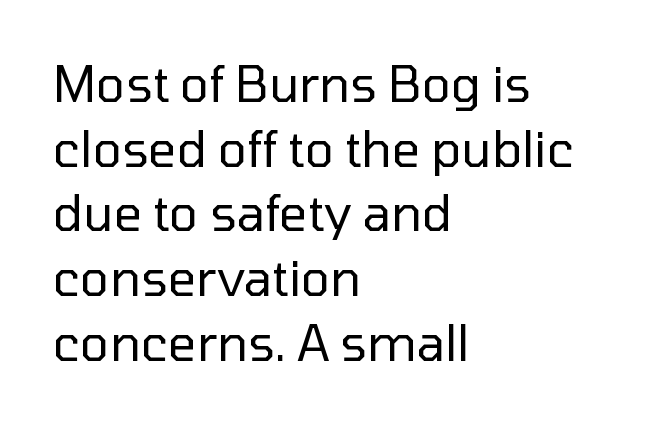
You could not count columns in this text — the font is proportionally spaced. Horizontal alignment here is leftward, the default for most running prose. What stands out about the letter spacing? Nothing — it is the standard amount. Letters have the restrained weight of plain body copy at most. This sample uses a sans-serif face.
